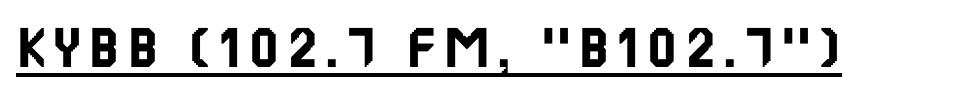
Is this a sans? Yes — the strokes have no serifs. Underlined type. Think of a printed novel: that variable character pitch is what you see here.
